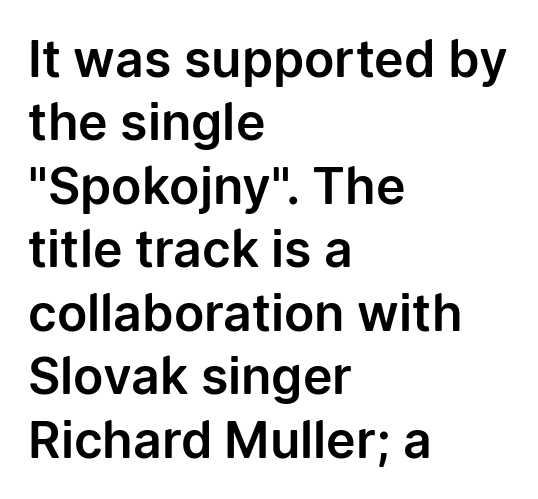
{"serif": "no", "italic": "no", "width": "normal", "stroke_contrast": "low", "x_height": "medium", "monospaced": "no", "underline": "no", "align": "left", "line_spacing": "normal", "line_spacing_ratio": 1.27, "letter_spacing": "normal", "letter_spacing_em": 0.0, "glyph_px": 50}
